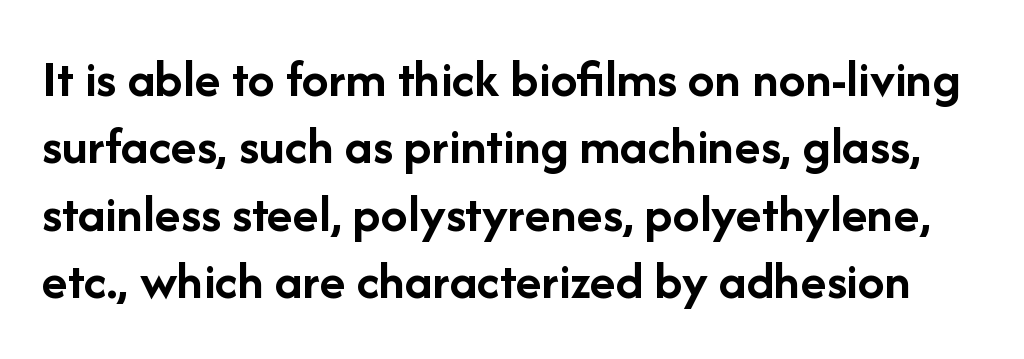
The image shows 54 px semibold sans-serif type, upright; set normal line spacing (1.25x), normal letter spacing, not underlined; low stroke contrast and a medium x-height.
